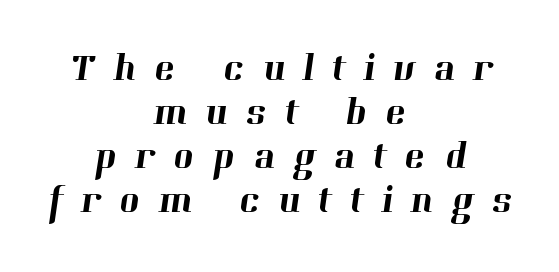
Q: Is the typeface a serif or a sans-serif typeface? A: Serif.
Q: Is the text underlined? A: No.
Q: How is the paragraph aligned? A: Centered.
Q: Is the spacing between letters normal or unusually wide? A: Unusually wide.
Q: Is the spacing between lines tight, normal or loose? A: Tight.
Q: Width (condensed, normal, or wide)? A: Normal.
Q: Stroke contrast? A: High.
Q: x-height? A: Medium.
Q: Monospaced? A: No.
